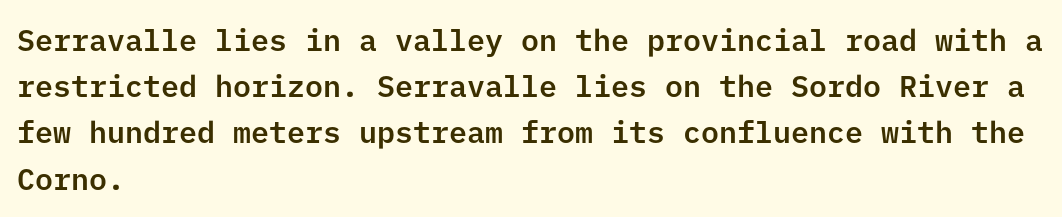
A typesetter would call this zero additional tracking. Underline: absent. Interline gaps are of average width in this sample. Left-aligned paragraph, ragged on the right. Unlike italic type, these characters show no tilt at all. What kind of face is this? One without serifs — a sans.
